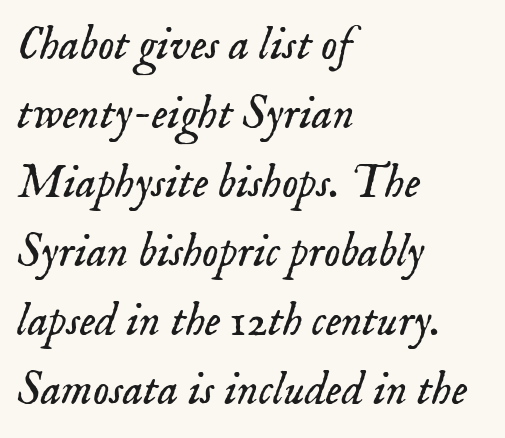
The image shows 46 px light serif type, italic (leaning right); set left-aligned, normal line spacing (1.5x), normal letter spacing, not underlined; low stroke contrast and a small x-height.
